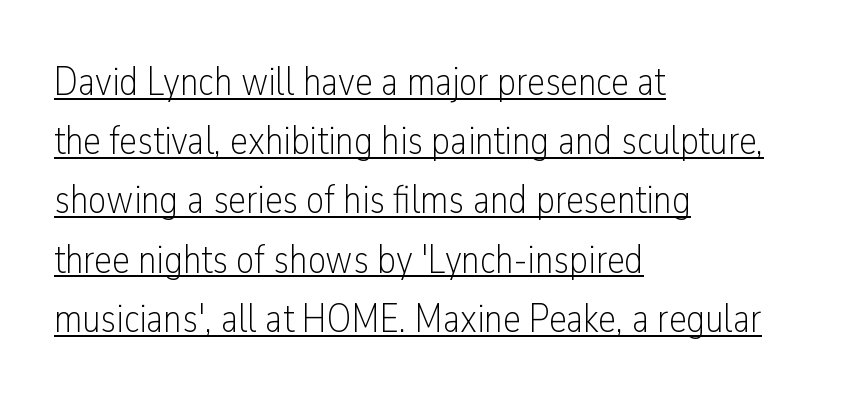
The type is set solid horizontally, with unmodified tracking. The face used here is proportionally spaced, like ordinary book or web type. No italicization has been applied; the sample stays upright. The strokes carry an ordinary text weight at most.
